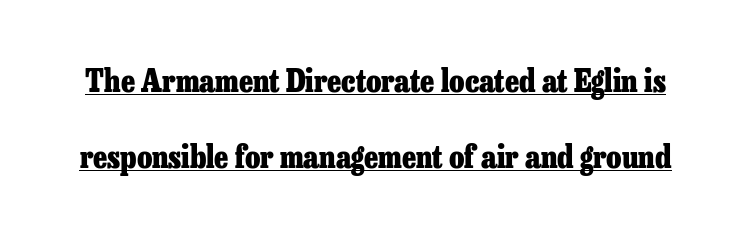
Q: Is the text bold? A: Yes.
Q: Is the text italic (slanted)? A: No, it is upright.
Q: Is the typeface a serif or a sans-serif typeface? A: Serif.
Q: Is the text underlined? A: Yes.
Q: Is the spacing between letters normal or unusually wide? A: Normal.
Q: Is the spacing between lines tight, normal or loose? A: Loose.
Q: Width (condensed, normal, or wide)? A: Normal.
Q: Stroke contrast? A: Low.
Q: x-height? A: Medium.
Q: Monospaced? A: No.
